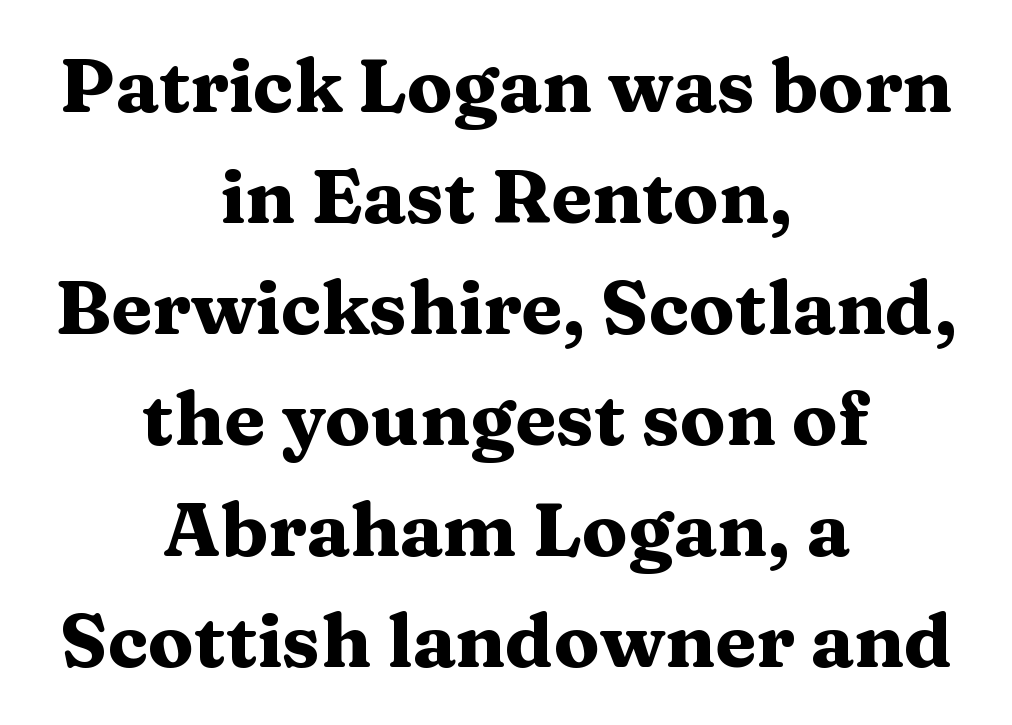
The image shows 75 px heavy, wide serif type, upright; set centered, normal line spacing (1.48x), normal letter spacing, not underlined; medium stroke contrast and a medium x-height.
